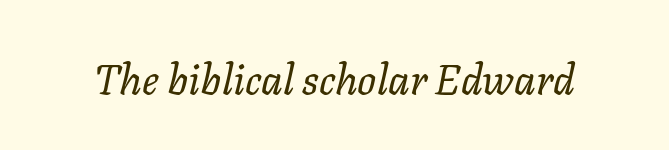
The image shows 42 px regular-weight type, italic (leaning right); set normal letter spacing, not underlined; low stroke contrast and a medium x-height.
